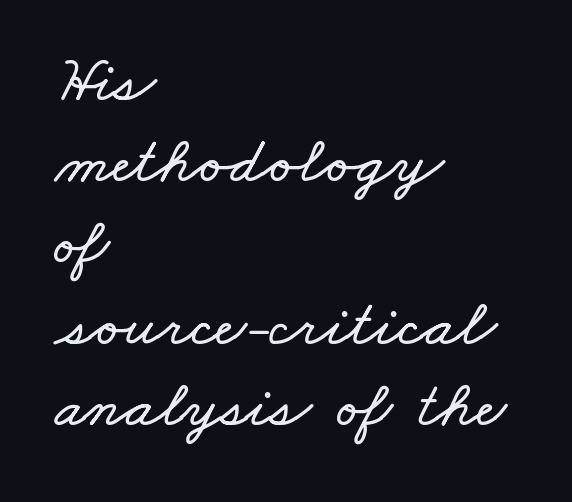
Q: Is the text underlined? A: No.
Q: How is the paragraph aligned? A: Left-aligned.
Q: Is the spacing between letters normal or unusually wide? A: Normal.
Q: Width (condensed, normal, or wide)? A: Wide.
Q: Stroke contrast? A: Low.
Q: x-height? A: Small.
Q: Monospaced? A: No.
